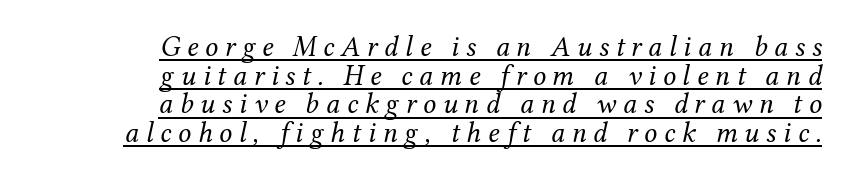
Q: Is the text bold? A: No.
Q: Is the text italic (slanted)? A: Yes, it leans right by about 12 degrees.
Q: Is the typeface a serif or a sans-serif typeface? A: Serif.
Q: Is the text underlined? A: Yes.
Q: How is the paragraph aligned? A: Right-aligned.
Q: Is the spacing between letters normal or unusually wide? A: Unusually wide.
Q: Is the spacing between lines tight, normal or loose? A: Tight.
Q: Width (condensed, normal, or wide)? A: Normal.
Q: Stroke contrast? A: Medium.
Q: x-height? A: Medium.
Q: Monospaced? A: No.
